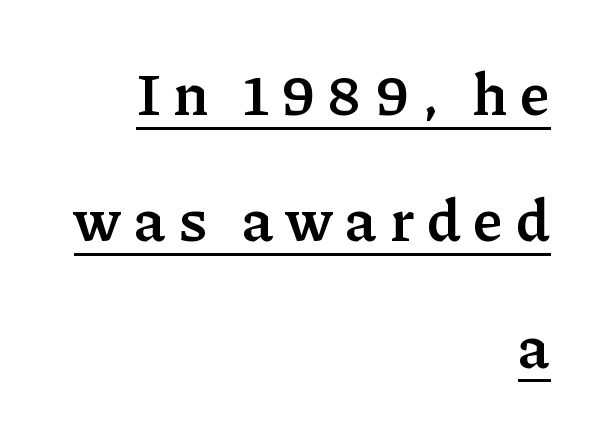
Is this a fixed-width face? No — the glyphs have proportional, varying widths. The passage shown is typeset with a serif family. Pretty heavy lettering here — definitely bold. What decoration does the sample have? An underline. The lines are spread far apart with generous leading.
